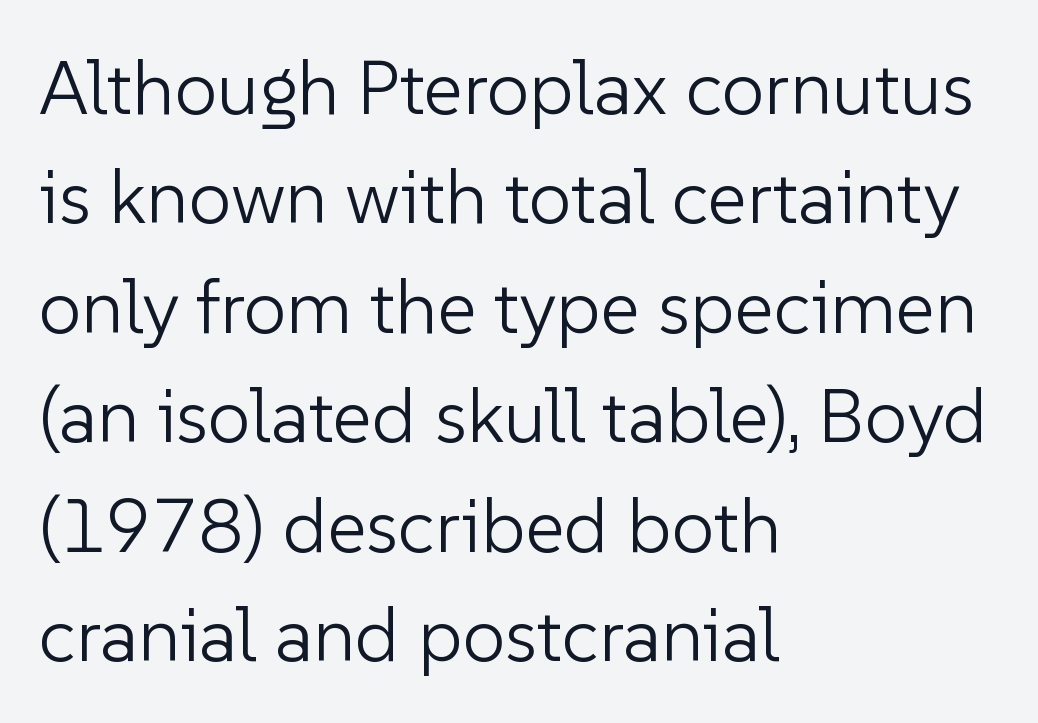
{"serif": "no", "italic": "no", "bold": "no", "weight": "light", "width": "normal", "stroke_contrast": "low", "x_height": "medium", "monospaced": "no", "underline": "no", "align": "left", "line_spacing": "normal", "line_spacing_ratio": 1.44, "letter_spacing": "normal", "letter_spacing_em": 0.0, "glyph_px": 76}
